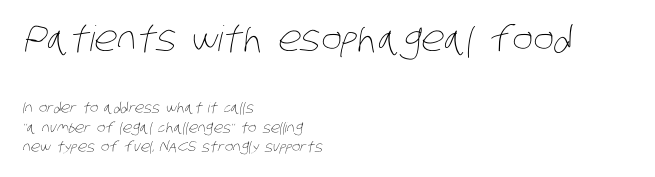
Q: Is the text bold? A: No.
Q: Is the text underlined? A: No.
Q: How is the paragraph aligned? A: Left-aligned.
Q: Is the spacing between letters normal or unusually wide? A: Normal.
Q: Is the spacing between lines tight, normal or loose? A: Normal.
Q: Which block of text is set in a larger size, the first (top) or the second (bottom)? A: The first (top) one.
Q: Width (condensed, normal, or wide)? A: Condensed.
Q: Stroke contrast? A: Low.
Q: x-height? A: Large.
Q: Monospaced? A: No.
